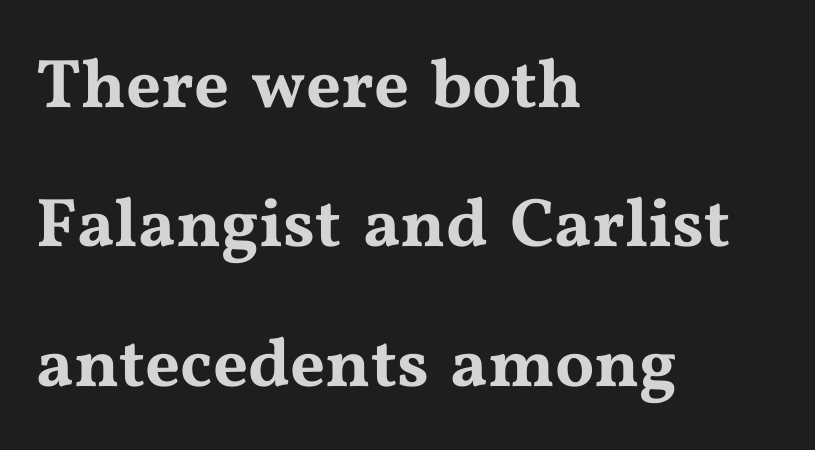
The image shows 69 px wide serif type, upright; set left-aligned, loose line spacing (2.02x), normal letter spacing, not underlined; medium stroke contrast and a medium x-height.
